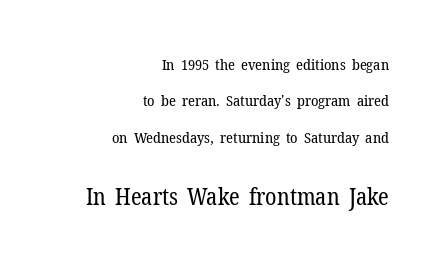
{"italic": "no", "bold": "no", "underline": "no", "align": "right", "line_spacing": "loose", "line_spacing_ratio": 2.42, "letter_spacing": "normal", "letter_spacing_em": 0.0, "larger_block": "second", "size_ratio": 1.53, "glyph_px": 23}
